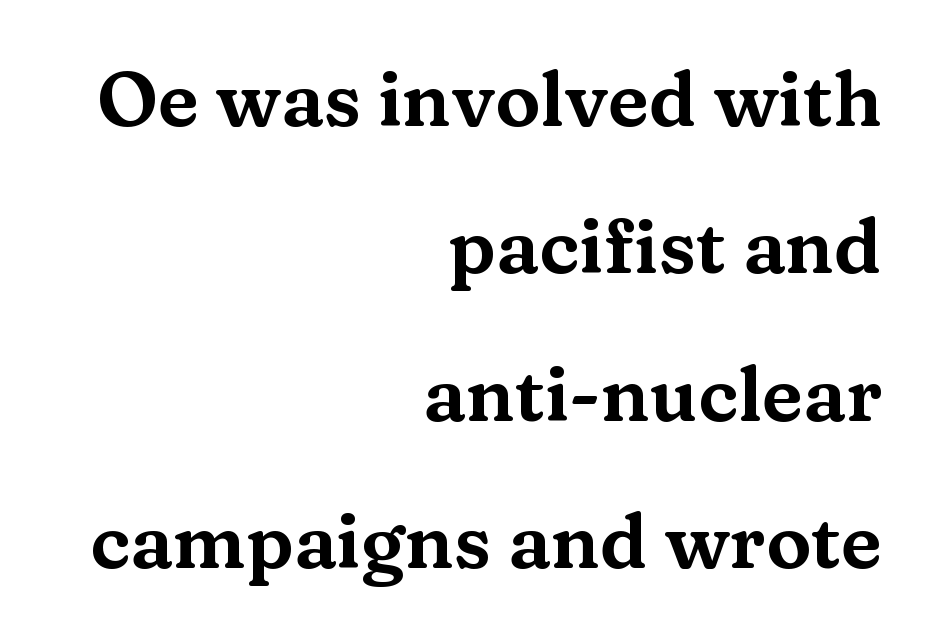
Q: Is the text italic (slanted)? A: No, it is upright.
Q: Is the typeface a serif or a sans-serif typeface? A: Serif.
Q: Is the text underlined? A: No.
Q: How is the paragraph aligned? A: Right-aligned.
Q: Is the spacing between letters normal or unusually wide? A: Normal.
Q: Is the spacing between lines tight, normal or loose? A: Loose.
Q: Width (condensed, normal, or wide)? A: Wide.
Q: Stroke contrast? A: Medium.
Q: x-height? A: Medium.
Q: Monospaced? A: No.
